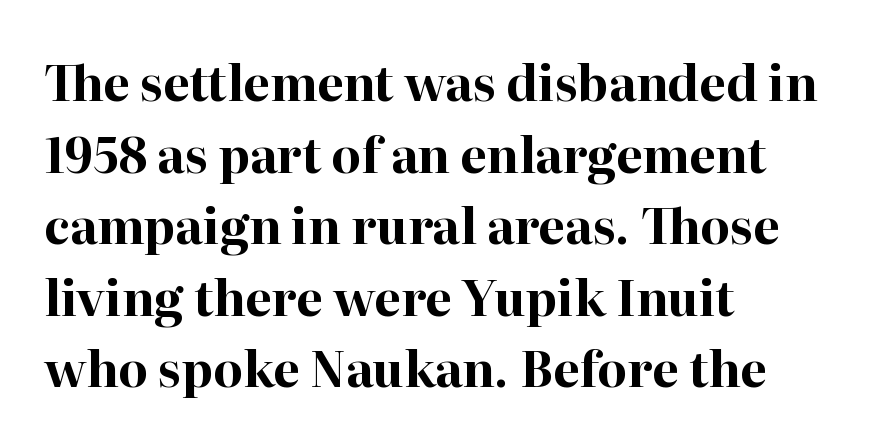
Q: Is the text bold? A: Yes.
Q: Is the text italic (slanted)? A: No, it is upright.
Q: Is the typeface a serif or a sans-serif typeface? A: Serif.
Q: Is the text underlined? A: No.
Q: How is the paragraph aligned? A: Left-aligned.
Q: Is the spacing between letters normal or unusually wide? A: Normal.
Q: Is the spacing between lines tight, normal or loose? A: Normal.
Q: Width (condensed, normal, or wide)? A: Normal.
Q: Stroke contrast? A: High.
Q: x-height? A: Medium.
Q: Monospaced? A: No.
